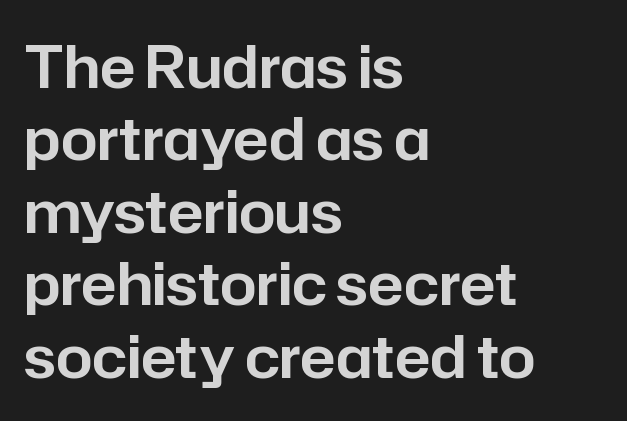
The image shows 58 px sans-serif type, upright; set left-aligned, normal line spacing (1.25x), normal letter spacing, not underlined; low stroke contrast and a medium x-height.
